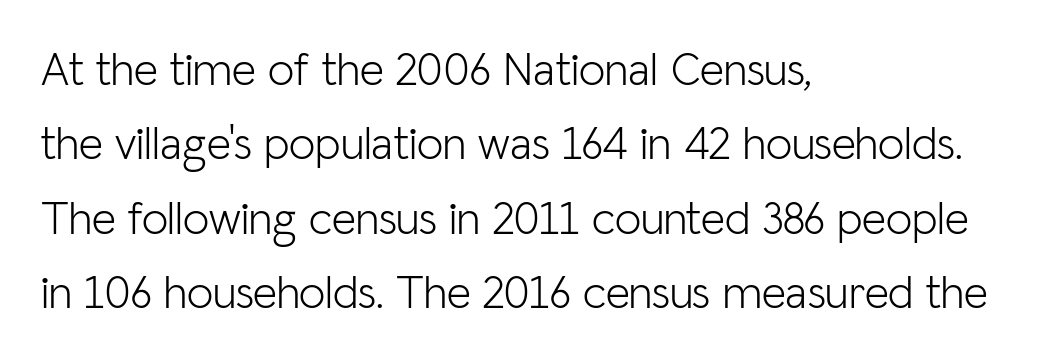
{"serif": "no", "italic": "no", "bold": "no", "weight": "light", "width": "normal", "stroke_contrast": "low", "x_height": "medium", "monospaced": "no", "underline": "no", "align": "left", "line_spacing": "normal", "line_spacing_ratio": 1.58, "letter_spacing": "normal", "letter_spacing_em": 0.0, "glyph_px": 47}
